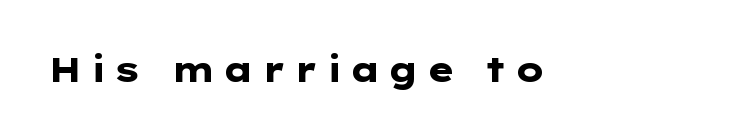
Check under the words: just untouched page. Does the lettering tilt? It doesn't — this is upright. The tracking reads as deliberately expanded to a designer's eye. The strokes are fattened all the way to bold. Unlike a traditional serif, this face leaves its strokes unadorned.
